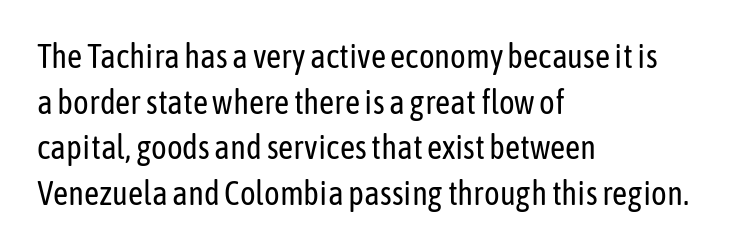
The image shows 33 px regular-weight, condensed sans-serif type, upright; set left-aligned, normal line spacing (1.38x), normal letter spacing, not underlined; low stroke contrast and a medium x-height.
